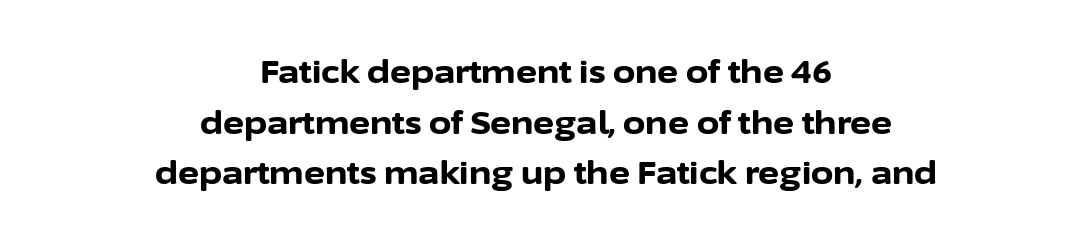
Q: Is the text bold? A: Yes.
Q: Is the text italic (slanted)? A: No, it is upright.
Q: Is the typeface a serif or a sans-serif typeface? A: Sans-serif.
Q: Is the text underlined? A: No.
Q: How is the paragraph aligned? A: Centered.
Q: Is the spacing between letters normal or unusually wide? A: Normal.
Q: Is the spacing between lines tight, normal or loose? A: Normal.
Q: Width (condensed, normal, or wide)? A: Normal.
Q: Stroke contrast? A: Low.
Q: x-height? A: Medium.
Q: Monospaced? A: No.
